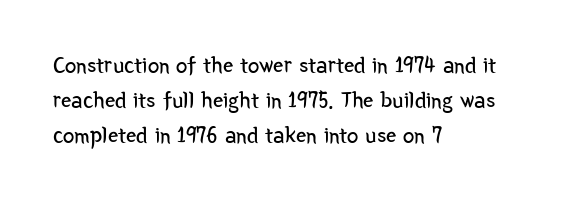
A typesetter would call this leading conventional body-copy spacing. Casual observation: everything's shoved over to the left. Counters stay open thanks to moderate or lighter strokes. The lettering stays uniformly vertical, giving the passage a roman look. No extra tracking has been applied to these lines. The gap between lines stays unmarked.
